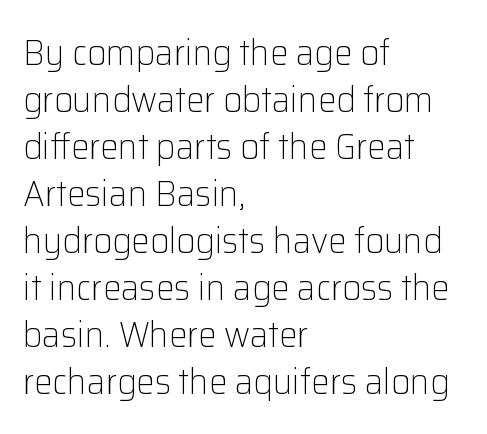
{"serif": "no", "italic": "no", "bold": "no", "weight": "light", "width": "normal", "stroke_contrast": "low", "x_height": "medium", "monospaced": "no", "underline": "no", "align": "left", "line_spacing": "normal", "line_spacing_ratio": 1.27, "letter_spacing": "normal", "letter_spacing_em": 0.0, "glyph_px": 37}
